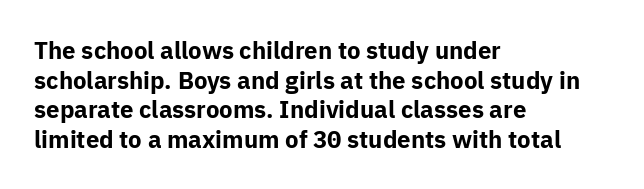
Q: Is the text bold? A: Yes.
Q: Is the text italic (slanted)? A: No, it is upright.
Q: Is the text underlined? A: No.
Q: How is the paragraph aligned? A: Left-aligned.
Q: Is the spacing between letters normal or unusually wide? A: Normal.
